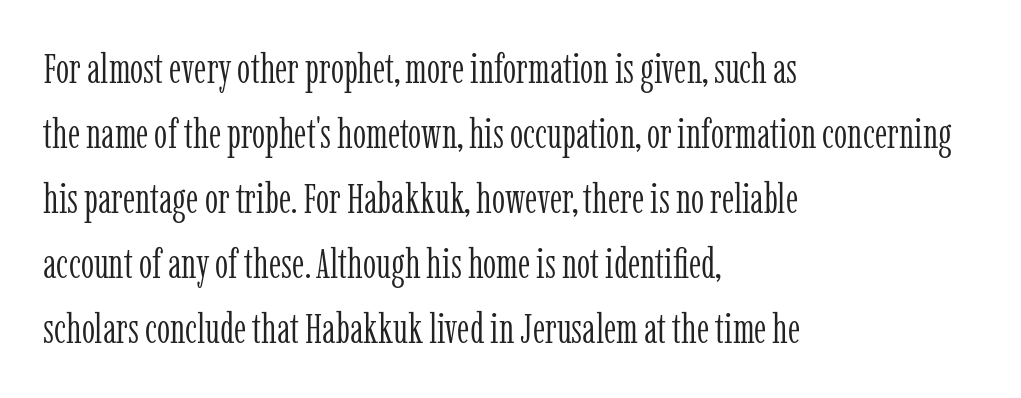
{"serif": "yes", "italic": "no", "bold": "no", "weight": "light", "width": "condensed", "stroke_contrast": "low", "x_height": "medium", "monospaced": "no", "underline": "no", "align": "left", "line_spacing": "normal", "line_spacing_ratio": 1.55, "letter_spacing": "normal", "letter_spacing_em": 0.0, "glyph_px": 42}
